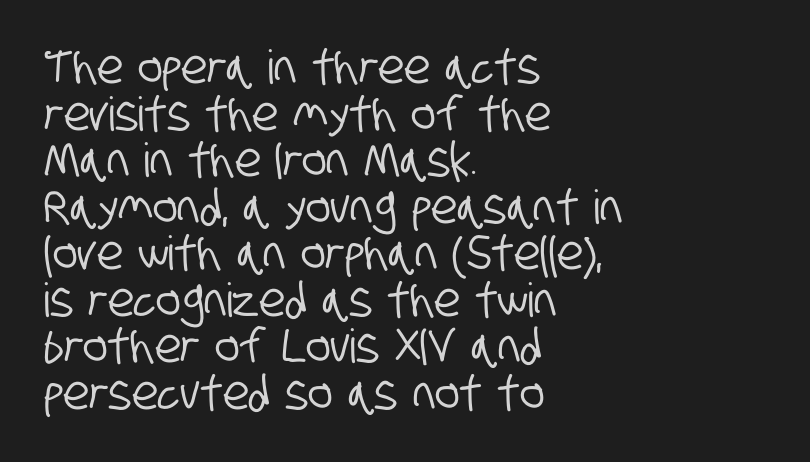
Q: Is the typeface a serif or a sans-serif typeface? A: Sans-serif.
Q: Is the text underlined? A: No.
Q: How is the paragraph aligned? A: Left-aligned.
Q: Is the spacing between letters normal or unusually wide? A: Normal.
Q: Is the spacing between lines tight, normal or loose? A: Tight.
Q: Width (condensed, normal, or wide)? A: Condensed.
Q: Stroke contrast? A: Low.
Q: x-height? A: Large.
Q: Monospaced? A: No.
